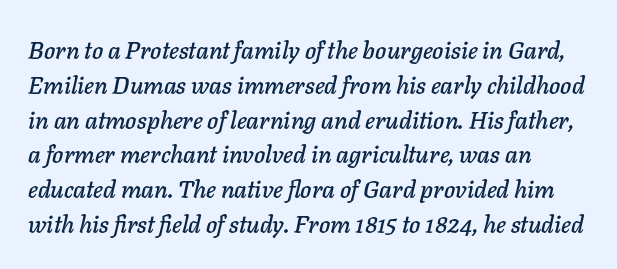
The image shows 24 px text type, italic (leaning right); set left-aligned, normal line spacing (1.45x), normal letter spacing, not underlined.
